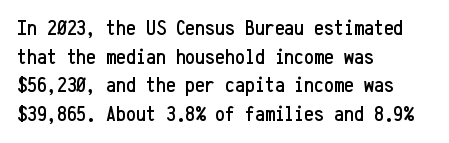
{"italic": "no", "underline": "no", "align": "left", "line_spacing": "normal", "line_spacing_ratio": 1.3, "letter_spacing": "normal", "letter_spacing_em": 0.0, "glyph_px": 22}
